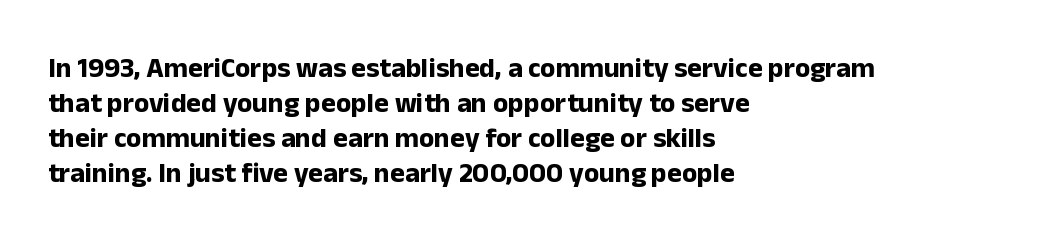
{"serif": "no", "italic": "no", "bold": "yes", "weight": "bold", "width": "normal", "stroke_contrast": "low", "x_height": "medium", "monospaced": "no", "underline": "no", "align": "left", "line_spacing": "normal", "line_spacing_ratio": 1.25, "letter_spacing": "normal", "letter_spacing_em": 0.0, "glyph_px": 28}
